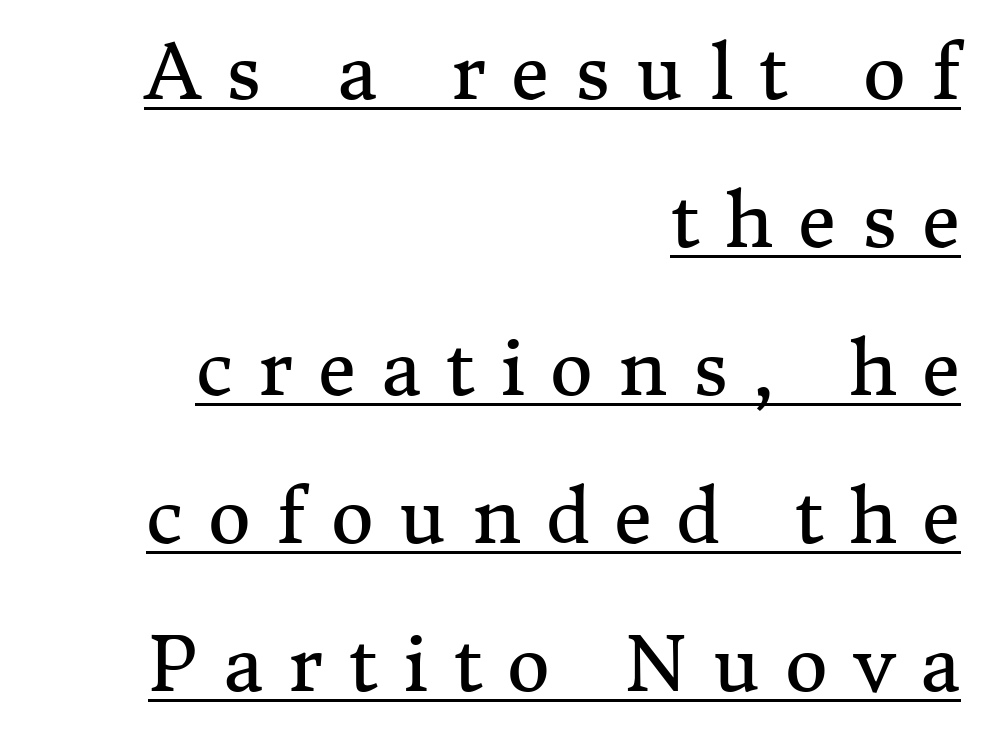
The image shows 74 px regular-weight serif type, upright; set right-aligned, loose line spacing (2.0x), unusually wide letter spacing (+0.34 em), underlined; medium stroke contrast and a medium x-height.
